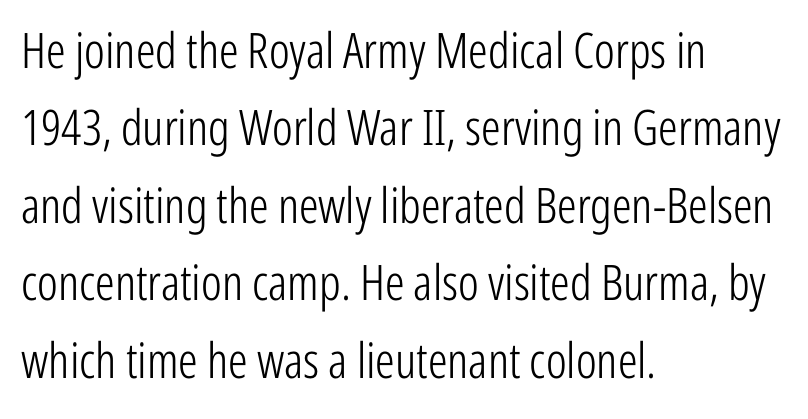
The image shows 49 px light, condensed sans-serif type, upright; set left-aligned, normal line spacing (1.58x), normal letter spacing, not underlined; low stroke contrast and a medium x-height.
